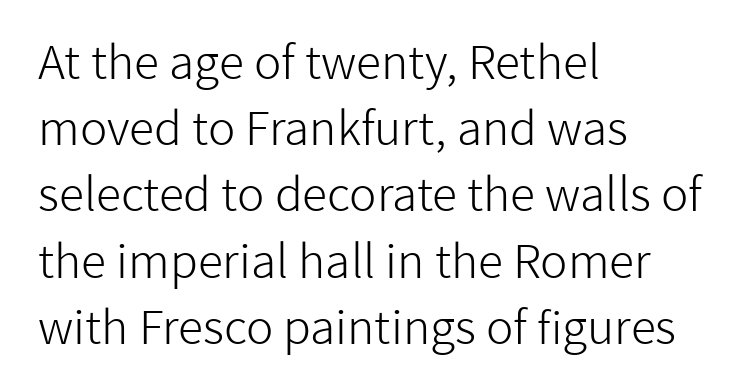
Q: Is the text bold? A: No.
Q: Is the text italic (slanted)? A: No, it is upright.
Q: Is the typeface a serif or a sans-serif typeface? A: Sans-serif.
Q: Is the text underlined? A: No.
Q: How is the paragraph aligned? A: Left-aligned.
Q: Is the spacing between letters normal or unusually wide? A: Normal.
Q: Is the spacing between lines tight, normal or loose? A: Normal.
Q: Width (condensed, normal, or wide)? A: Normal.
Q: Stroke contrast? A: Low.
Q: x-height? A: Medium.
Q: Monospaced? A: No.
